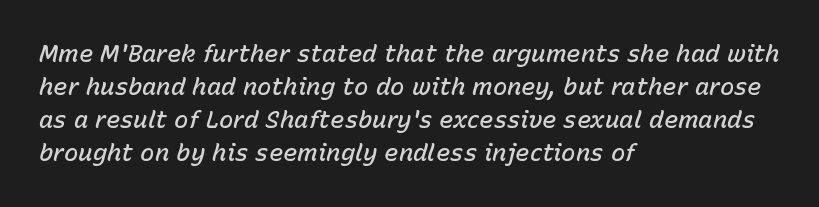
Q: Is the text bold? A: Semi-bold.
Q: Is the text italic (slanted)? A: Yes, it leans right by about 15 degrees.
Q: Is the text underlined? A: No.
Q: How is the paragraph aligned? A: Left-aligned.
Q: Is the spacing between letters normal or unusually wide? A: Normal.
Q: Is the spacing between lines tight, normal or loose? A: Normal.
